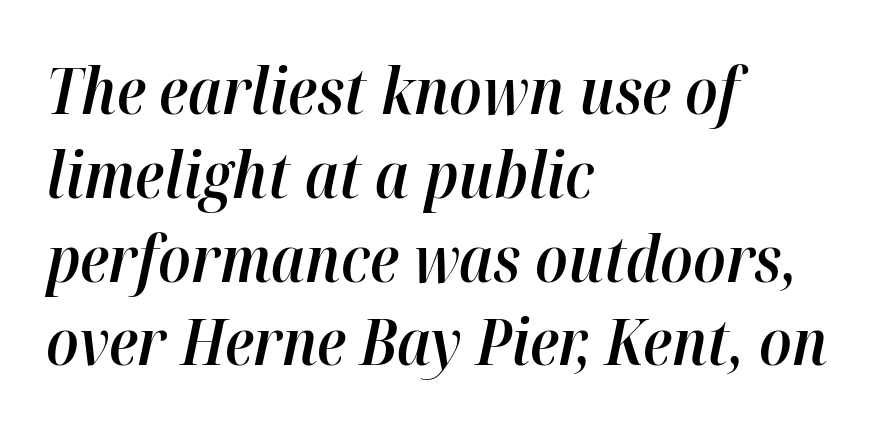
The image shows 63 px semibold type, italic (leaning right); set left-aligned, normal line spacing (1.33x), normal letter spacing, not underlined; high stroke contrast and a medium x-height.
